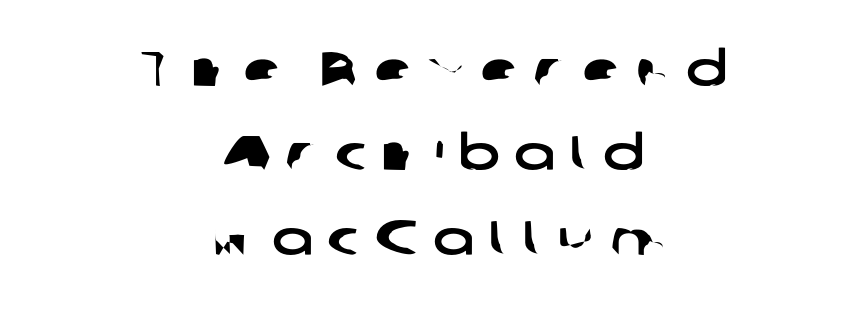
Looks like regular typesetting: each glyph gets only the width it needs. This rendering uses center alignment, leaving both contours irregular but symmetric. Grotesque or geometric, the face here clearly has no serifs. How are the letters spaced? Widely, with obvious added tracking.
